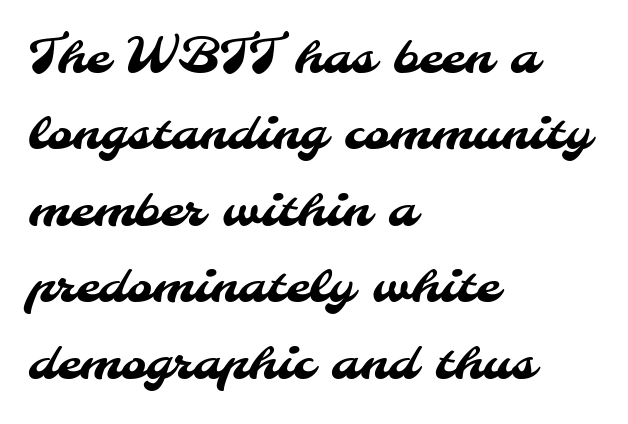
{"serif": "no", "width": "normal", "stroke_contrast": "medium", "x_height": "small", "monospaced": "no", "underline": "no", "align": "left", "line_spacing": "normal", "line_spacing_ratio": 1.56, "letter_spacing": "normal", "letter_spacing_em": 0.0, "glyph_px": 49}
